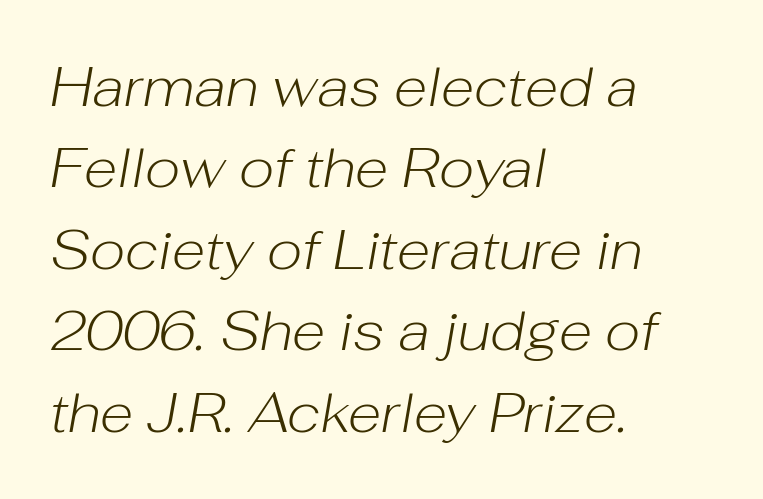
{"italic": "yes", "lean": "right", "slant_degrees": 10, "bold": "no", "weight": "light", "width": "normal", "stroke_contrast": "low", "x_height": "medium", "monospaced": "no", "underline": "no", "align": "left", "line_spacing": "normal", "line_spacing_ratio": 1.48, "letter_spacing": "normal", "letter_spacing_em": 0.0, "glyph_px": 55}
